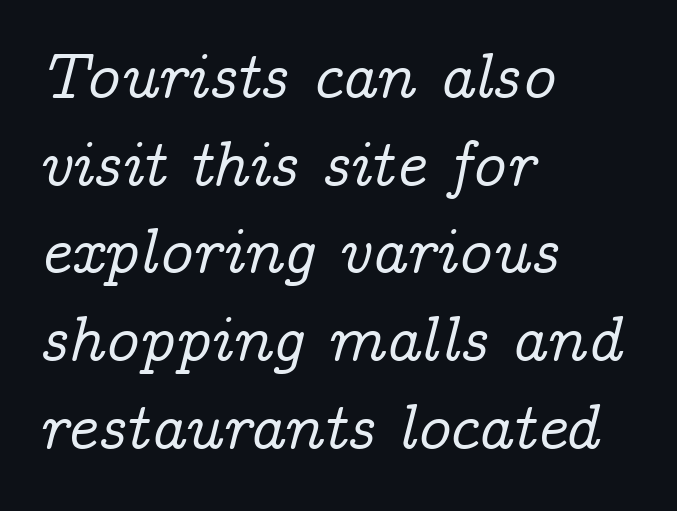
{"serif": "yes", "italic": "yes", "lean": "right", "slant_degrees": 14, "width": "normal", "stroke_contrast": "low", "x_height": "medium", "monospaced": "no", "underline": "no", "align": "left", "line_spacing": "normal", "line_spacing_ratio": 1.35, "letter_spacing": "normal", "letter_spacing_em": 0.0, "glyph_px": 65}
